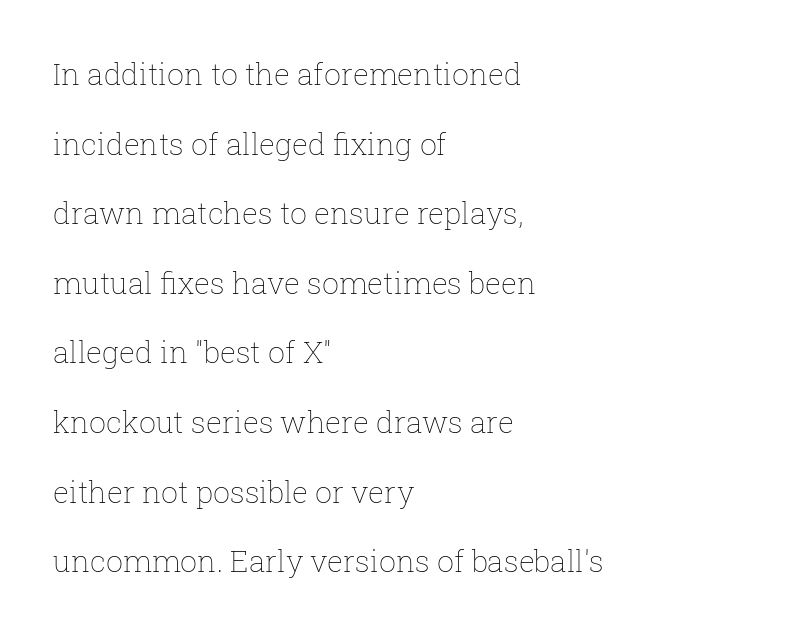
Spacing verdict: proportional, widths tailored to each character. Plain, unruled lines of type. Is there any slant? The stems are plumb. The block of text is sparse from top to bottom, with ample space between rows. Every row of glyphs begins at an identical x-position on the left.
